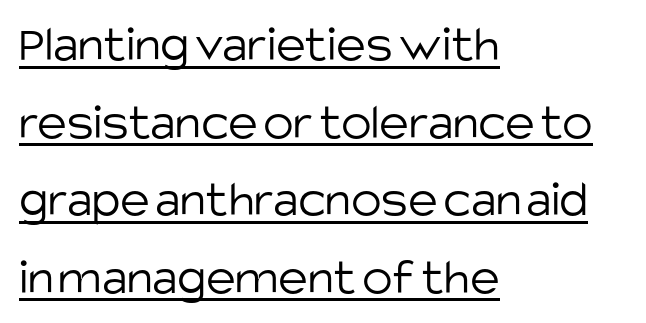
The image shows 51 px light sans-serif type, upright; set left-aligned, normal line spacing (1.52x), normal letter spacing, underlined; low stroke contrast and a large x-height.
